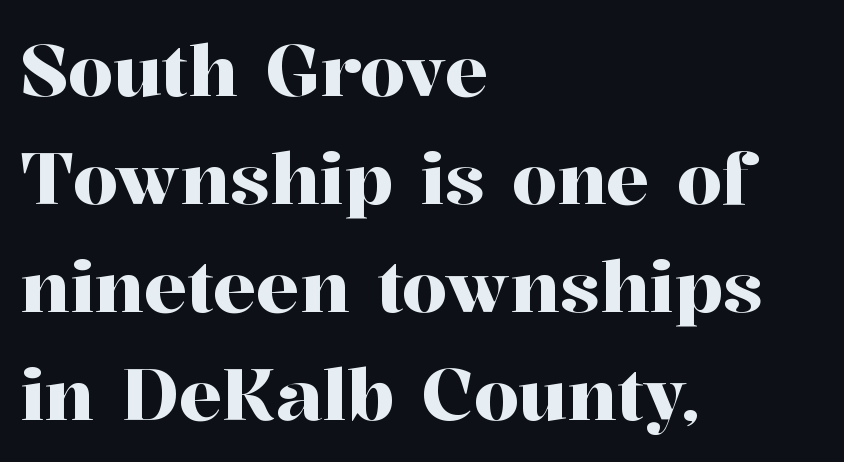
The image shows 72 px serif type, upright; set left-aligned, normal line spacing (1.5x), normal letter spacing, not underlined; high stroke contrast and a medium x-height.
